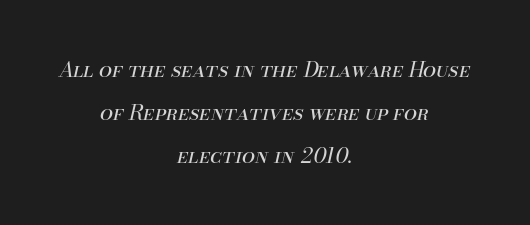
The image shows 21 px text type, italic (leaning right); set centered, loose line spacing (2.04x), normal letter spacing, not underlined.
